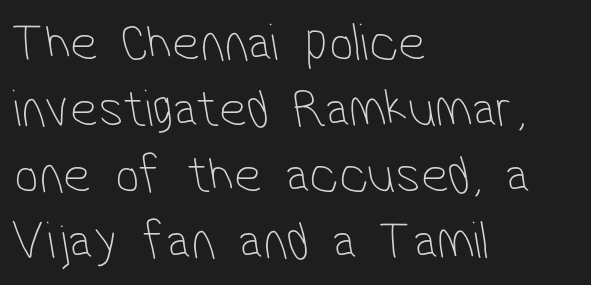
{"serif": "no", "bold": "no", "weight": "thin", "width": "condensed", "stroke_contrast": "low", "x_height": "medium", "monospaced": "no", "underline": "no", "align": "left", "line_spacing_ratio": 1.22, "letter_spacing": "normal", "letter_spacing_em": 0.0, "glyph_px": 54}
